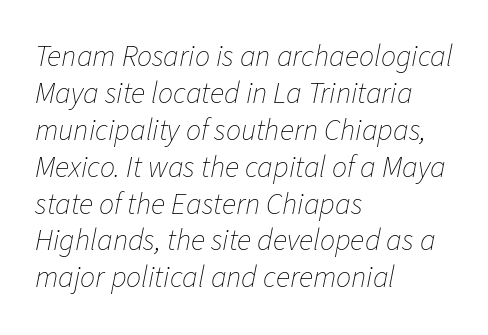
The image shows 30 px thin type, italic (leaning right); set left-aligned, line spacing 1.23x, normal letter spacing, not underlined; low stroke contrast and a medium x-height.
